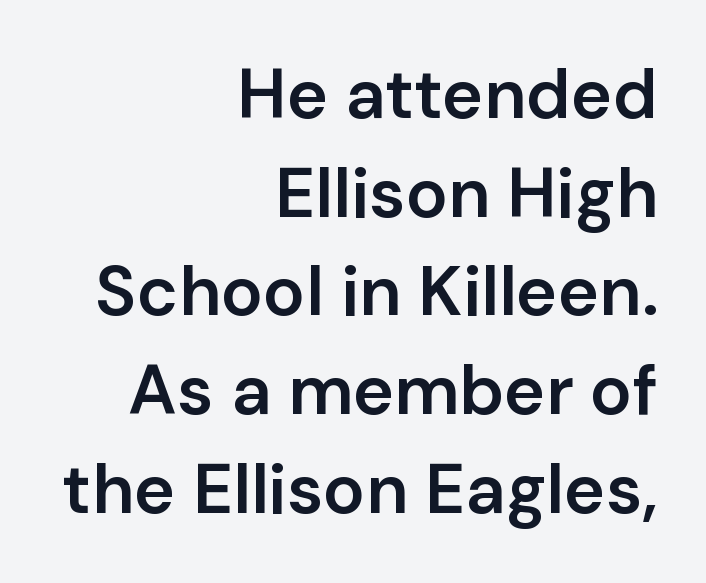
Q: Is the text bold? A: Semi-bold.
Q: Is the text italic (slanted)? A: No, it is upright.
Q: Is the typeface a serif or a sans-serif typeface? A: Sans-serif.
Q: Is the text underlined? A: No.
Q: How is the paragraph aligned? A: Right-aligned.
Q: Is the spacing between letters normal or unusually wide? A: Normal.
Q: Is the spacing between lines tight, normal or loose? A: Normal.
Q: Width (condensed, normal, or wide)? A: Normal.
Q: Stroke contrast? A: Low.
Q: x-height? A: Medium.
Q: Monospaced? A: No.
